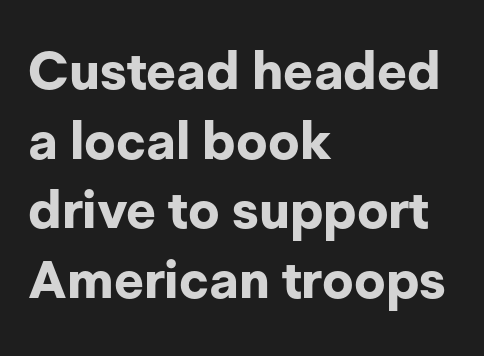
Q: Is the text bold? A: Yes.
Q: Is the text italic (slanted)? A: No, it is upright.
Q: Is the typeface a serif or a sans-serif typeface? A: Sans-serif.
Q: Is the text underlined? A: No.
Q: How is the paragraph aligned? A: Left-aligned.
Q: Is the spacing between letters normal or unusually wide? A: Normal.
Q: Is the spacing between lines tight, normal or loose? A: Normal.
Q: Width (condensed, normal, or wide)? A: Normal.
Q: Stroke contrast? A: Low.
Q: x-height? A: Medium.
Q: Monospaced? A: No.
